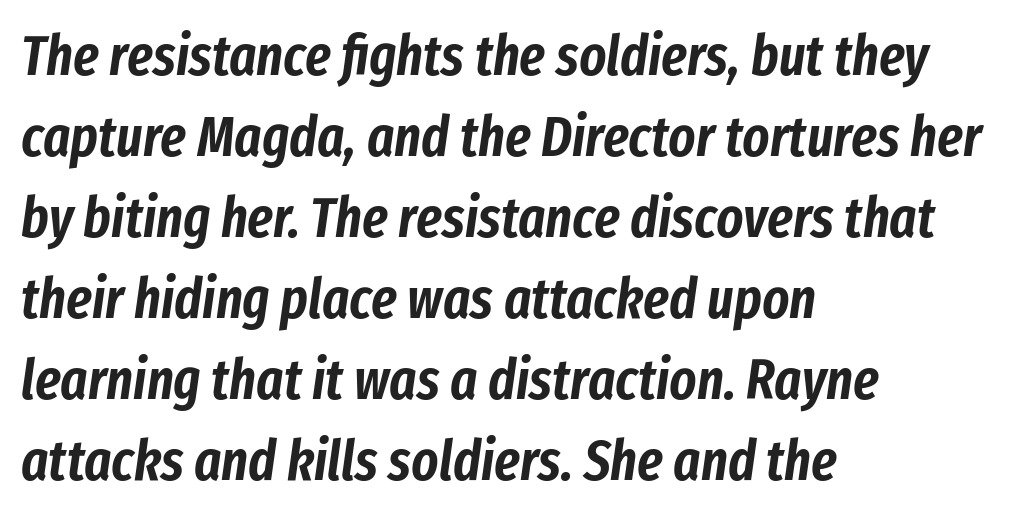
{"italic": "yes", "lean": "right", "slant_degrees": 8, "width": "condensed", "stroke_contrast": "low", "x_height": "medium", "monospaced": "no", "underline": "no", "align": "left", "line_spacing": "normal", "line_spacing_ratio": 1.42, "letter_spacing": "normal", "letter_spacing_em": 0.0, "glyph_px": 57}
